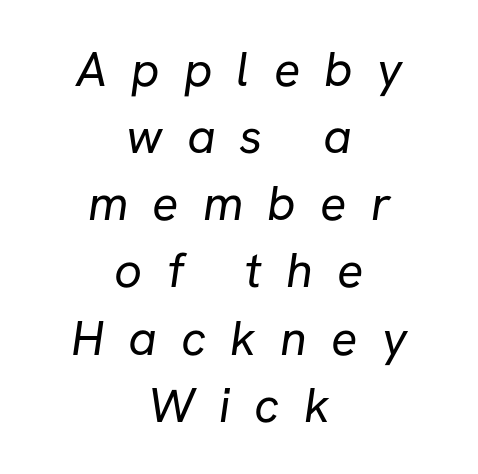
The image shows 49 px regular-weight sans-serif type; set centered, normal line spacing (1.37x), unusually wide letter spacing (+0.49 em), not underlined; low stroke contrast and a medium x-height.
